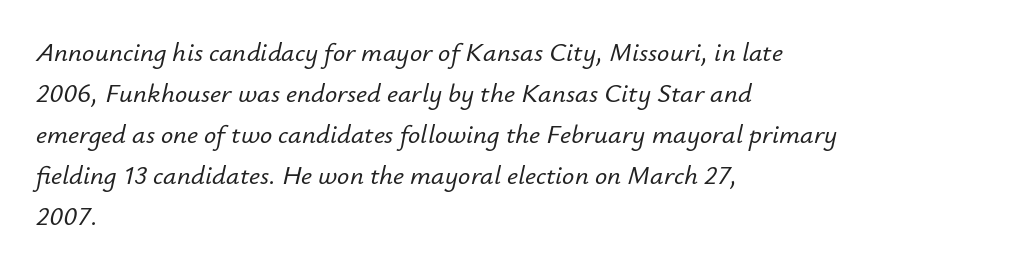
Q: Is the text italic (slanted)? A: Yes, it leans right by about 12 degrees.
Q: Is the text underlined? A: No.
Q: How is the paragraph aligned? A: Left-aligned.
Q: Is the spacing between letters normal or unusually wide? A: Normal.
Q: Is the spacing between lines tight, normal or loose? A: Normal.
